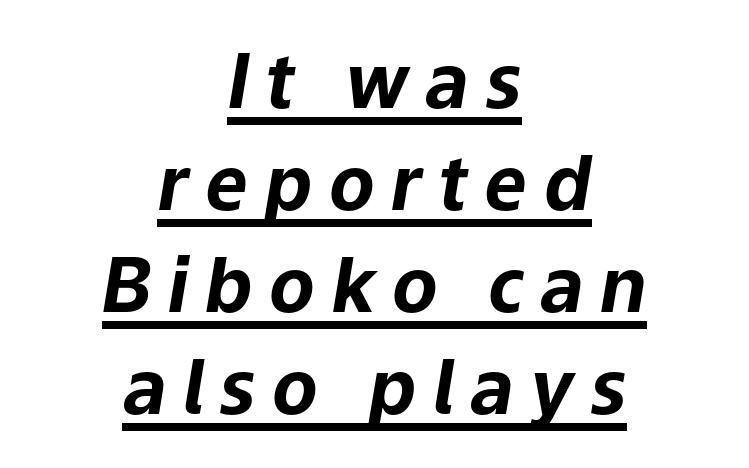
Does a line run under the words? Yes, clearly. Spacing verdict: proportional, widths tailored to each character. Honestly, the letter spacing is so wide it's the main thing you notice. You can tell it's italic because the verticals aren't actually vertical.
